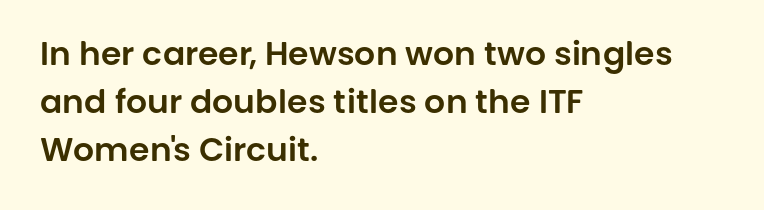
The horizontal fit of the characters is conventional and even. The typeface chosen for these lines omits serifs. These lines sit exactly where default settings would place them. Upright lettering throughout. This sample is left-justified, so line endings fall wherever the words run out.
